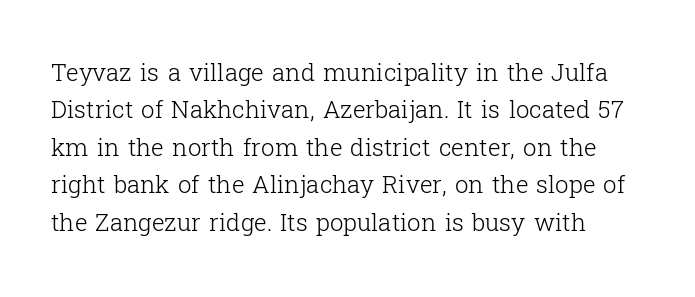
{"italic": "no", "bold": "no", "underline": "no", "line_spacing": "normal", "line_spacing_ratio": 1.56, "letter_spacing": "normal", "letter_spacing_em": 0.0, "glyph_px": 24}
